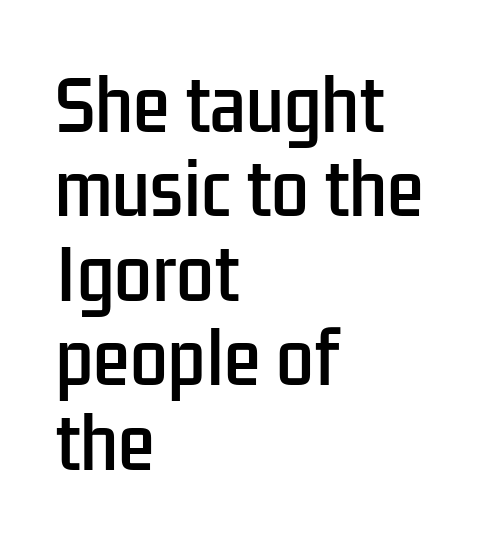
The baseline area is clear. In terms of letterform style, serifs are entirely absent. Line starts are locked; line ends wander. Default kerning and tracking; the words read as compact shapes. The leading is moderate, giving the passage an even texture.
